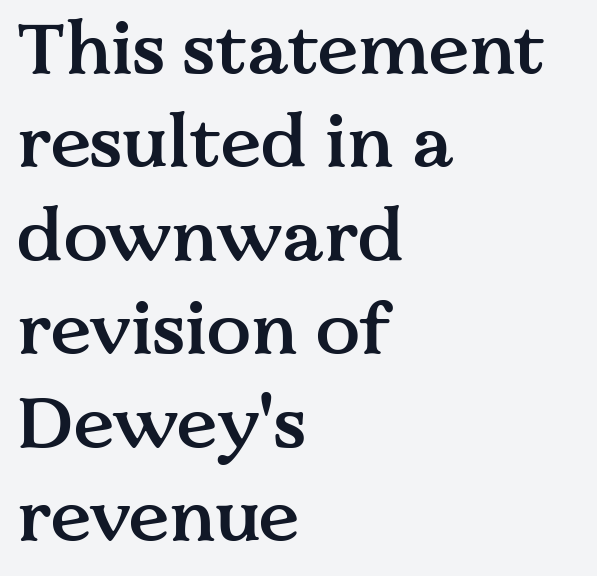
The image shows 73 px semibold serif type, upright; set left-aligned, normal line spacing (1.28x), normal letter spacing, not underlined; medium stroke contrast and a medium x-height.
